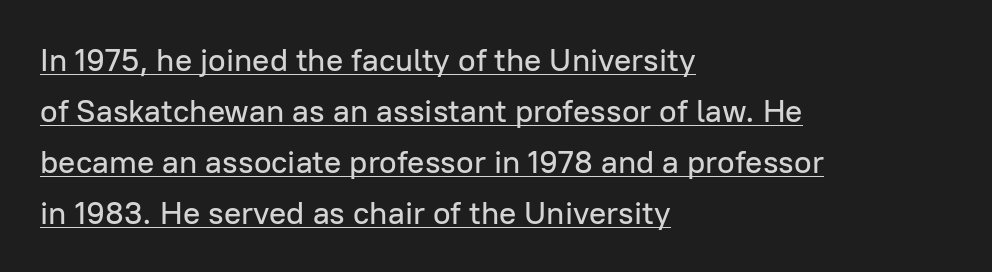
{"serif": "no", "italic": "no", "width": "normal", "stroke_contrast": "low", "x_height": "medium", "monospaced": "no", "underline": "yes", "align": "left", "line_spacing": "normal", "line_spacing_ratio": 1.59, "letter_spacing": "normal", "letter_spacing_em": 0.0, "glyph_px": 32}
